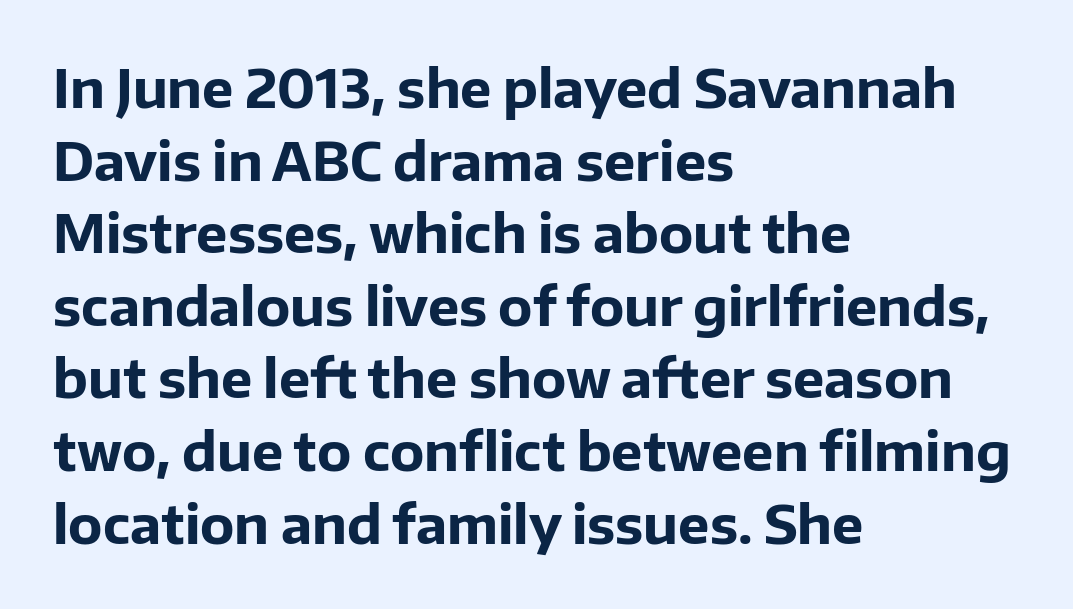
The image shows 53 px bold sans-serif type, upright; set left-aligned, normal line spacing (1.37x), normal letter spacing, not underlined; low stroke contrast and a medium x-height.
